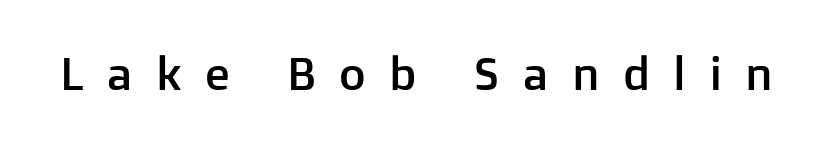
These lines are rendered in a variable-pitch font. The specimen omits any rule beneath the text block's lines. A typesetter would label this face a sans. Tall strokes in this sample are plumb rather than angled. Letter spacing: wide.
